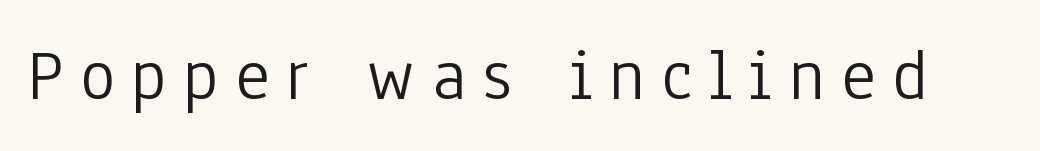
Q: Is the text bold? A: No.
Q: Is the text italic (slanted)? A: No, it is upright.
Q: Is the typeface a serif or a sans-serif typeface? A: Sans-serif.
Q: Is the text underlined? A: No.
Q: Is the spacing between letters normal or unusually wide? A: Unusually wide.
Q: Width (condensed, normal, or wide)? A: Condensed.
Q: Stroke contrast? A: Low.
Q: x-height? A: Medium.
Q: Monospaced? A: No.
